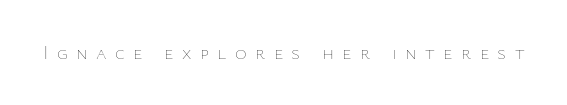
The image shows 20 px text type, upright; set unusually wide letter spacing (+0.42 em), not underlined.
